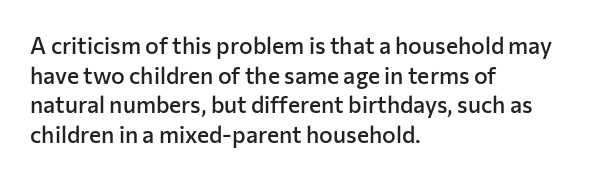
Stroke thickness is moderately raised; the sample reads as semibold. Vertical strokes here are truly vertical. The area under the type is left untouched. Summary of vertical rhythm: regular, with standard interline spacing.
